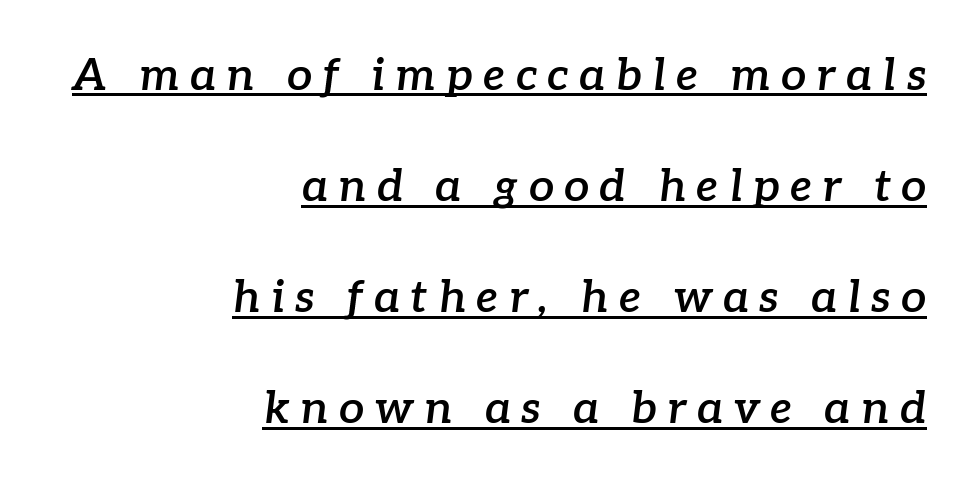
Somebody hit Ctrl+U on this one — the words are underlined. Character widths vary here, with narrow letters taking less room than wide ones. Interline gaps are noticeably wide in this sample. In CSS terms this would be text-align: right. Serifs: yes, visible at the terminals of the letterforms.
